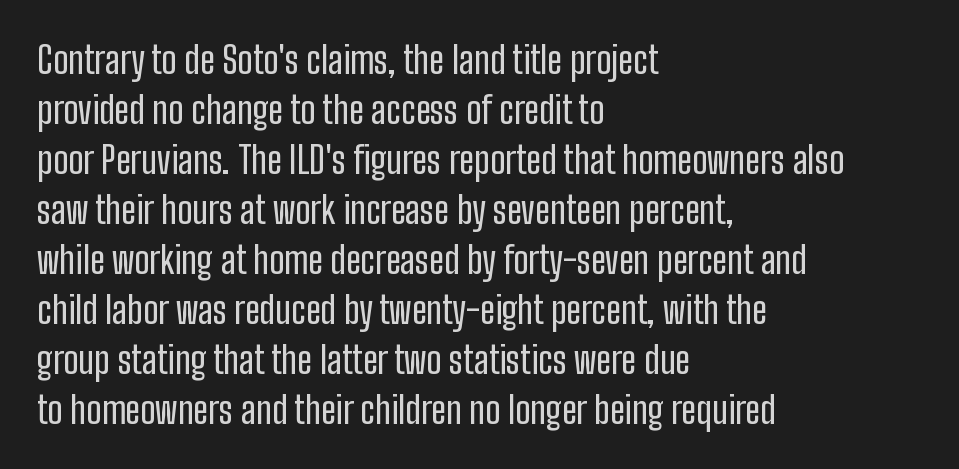
Does extra space separate the letters? No, they use regular spacing. A student would call this left alignment; a typographer would say flush left, rag right. This is roman type, the default non-slanted kind. The lines sit at an ordinary, default distance from one another.
